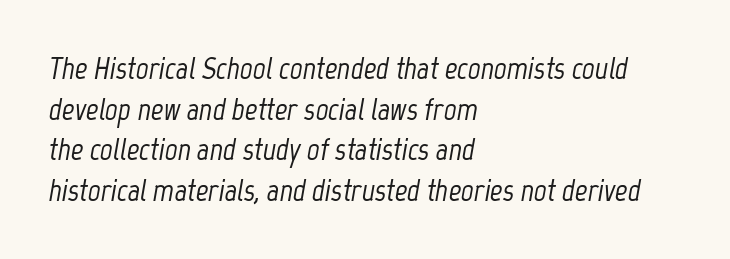
In CSS terms this would be text-align: left. How are the letters spaced? Ordinarily, with no added tracking. This is oblique type, the kind used for emphasis or titles. Notice how descenders clear the ascenders below comfortably — that's standard leading. Descenders hang freely into open space. Varying glyph widths throughout — classic text-font behaviour.
